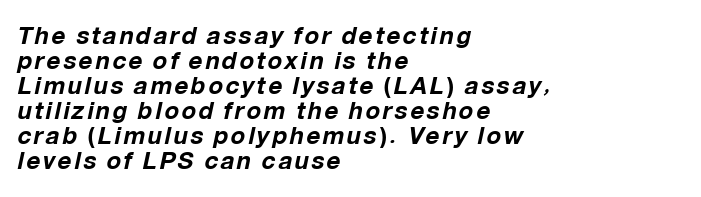
Q: Is the text bold? A: Yes.
Q: Is the text italic (slanted)? A: Yes, it leans right by about 12 degrees.
Q: Is the text underlined? A: No.
Q: How is the paragraph aligned? A: Left-aligned.
Q: Is the spacing between lines tight, normal or loose? A: Tight.
